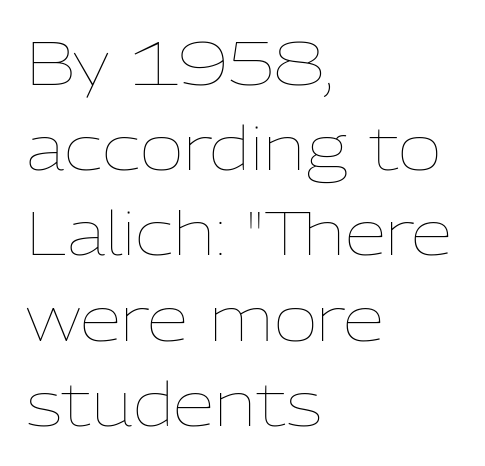
Observe the ordinary spacing: letters are neighbours, not strangers. Nope, not italic — everything's standing straight. Compared with typical paragraphs, the rows here are spaced about the same. The rendering uses natural spacing where letterforms have individual widths.
